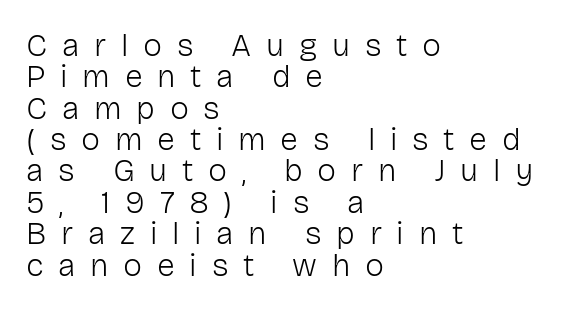
The image shows 32 px light sans-serif type, upright; set left-aligned, tight line spacing (0.98x), unusually wide letter spacing (+0.46 em), not underlined; low stroke contrast and a medium x-height.
